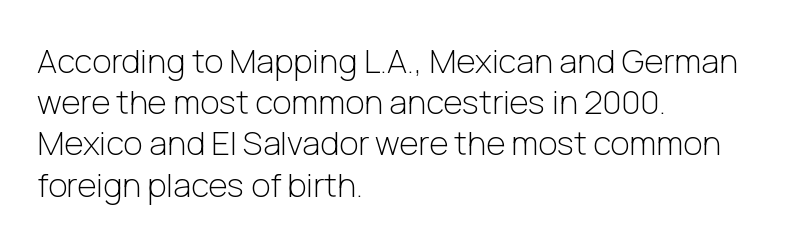
Q: Is the text bold? A: No.
Q: Is the text italic (slanted)? A: No, it is upright.
Q: Is the typeface a serif or a sans-serif typeface? A: Sans-serif.
Q: Is the text underlined? A: No.
Q: How is the paragraph aligned? A: Left-aligned.
Q: Is the spacing between letters normal or unusually wide? A: Normal.
Q: Is the spacing between lines tight, normal or loose? A: Normal.
Q: Width (condensed, normal, or wide)? A: Normal.
Q: Stroke contrast? A: Low.
Q: x-height? A: Medium.
Q: Monospaced? A: No.
